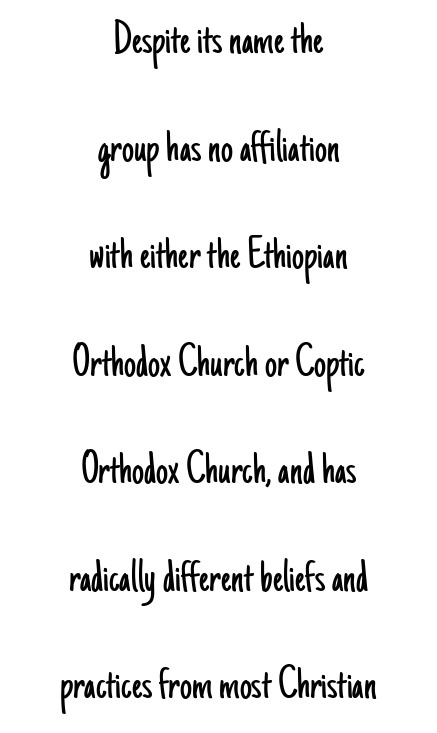
Q: Is the text bold? A: No.
Q: Is the text italic (slanted)? A: No, it is upright.
Q: Is the typeface a serif or a sans-serif typeface? A: Sans-serif.
Q: Is the text underlined? A: No.
Q: How is the paragraph aligned? A: Centered.
Q: Is the spacing between letters normal or unusually wide? A: Normal.
Q: Is the spacing between lines tight, normal or loose? A: Loose.
Q: Width (condensed, normal, or wide)? A: Condensed.
Q: Stroke contrast? A: Low.
Q: x-height? A: Small.
Q: Monospaced? A: No.
